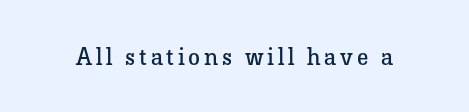
The image shows 24 px text type, upright; set not underlined.
